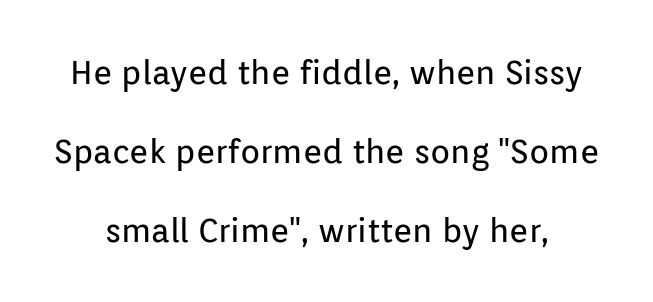
The image shows 33 px regular-weight sans-serif type, upright; set loose line spacing (2.39x), normal letter spacing, not underlined; low stroke contrast and a medium x-height.
